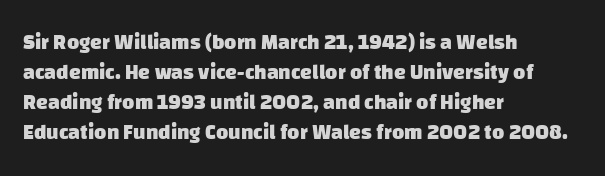
{"bold": "yes", "underline": "no", "align": "left", "line_spacing": "normal", "line_spacing_ratio": 1.43, "letter_spacing": "normal", "letter_spacing_em": 0.0, "glyph_px": 21}
